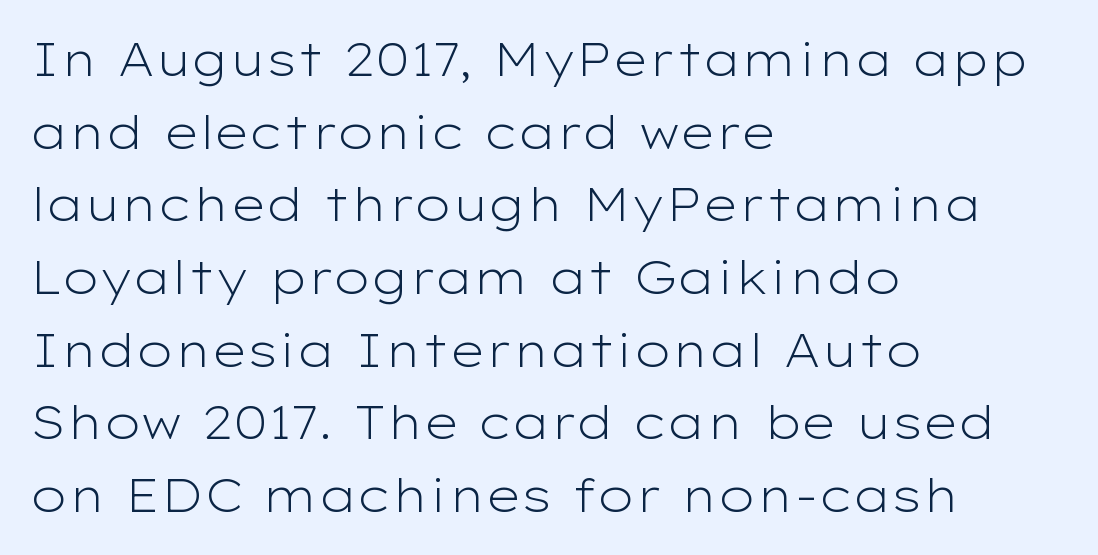
The image shows 46 px light, wide sans-serif type, upright; set left-aligned, normal line spacing (1.58x), normal letter spacing, not underlined; low stroke contrast and a medium x-height.
